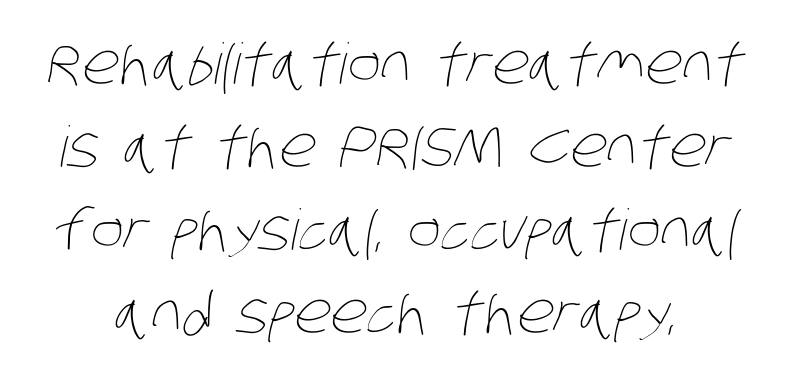
The image shows 56 px thin, condensed type; set normal line spacing (1.48x), normal letter spacing, not underlined; low stroke contrast and a large x-height.
